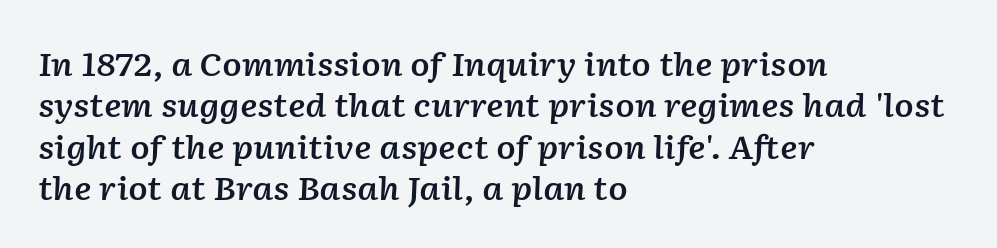
The image shows 32 px semibold type, italic (leaning right); set left-aligned, normal line spacing (1.29x), normal letter spacing, not underlined; low stroke contrast and a medium x-height.
